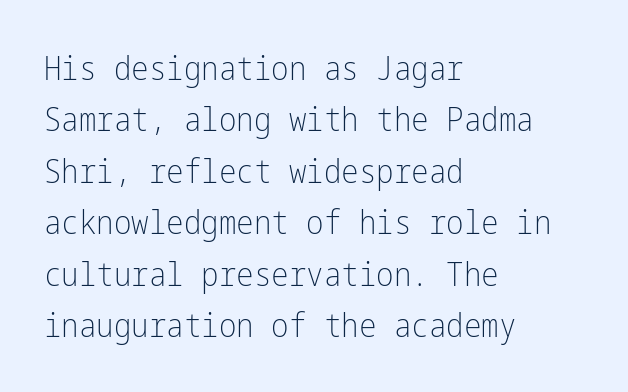
The image shows 33 px light, condensed sans-serif type, upright; set left-aligned, normal line spacing (1.56x), normal letter spacing, not underlined; low stroke contrast and a medium x-height.
